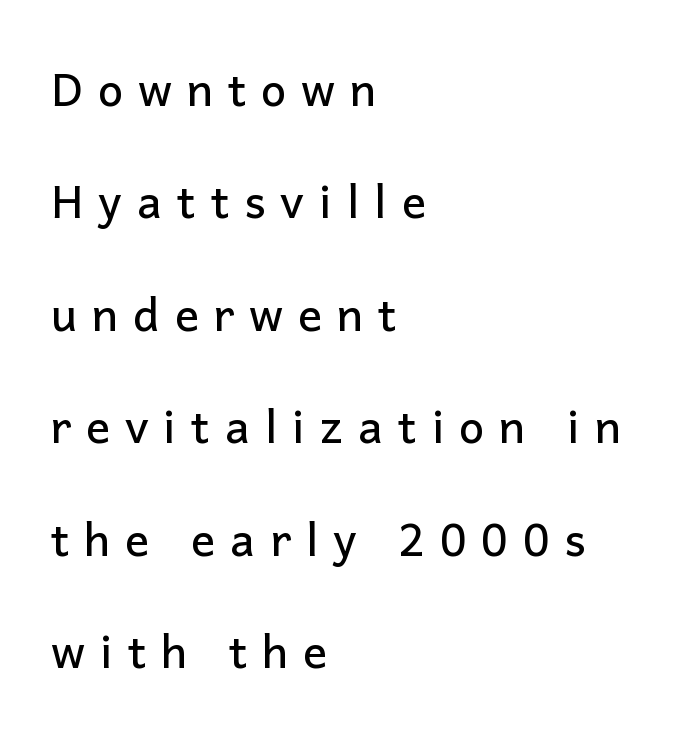
Q: Is the text italic (slanted)? A: No, it is upright.
Q: Is the typeface a serif or a sans-serif typeface? A: Sans-serif.
Q: Is the text underlined? A: No.
Q: How is the paragraph aligned? A: Left-aligned.
Q: Is the spacing between letters normal or unusually wide? A: Unusually wide.
Q: Is the spacing between lines tight, normal or loose? A: Loose.
Q: Width (condensed, normal, or wide)? A: Normal.
Q: Stroke contrast? A: Low.
Q: x-height? A: Medium.
Q: Monospaced? A: No.
